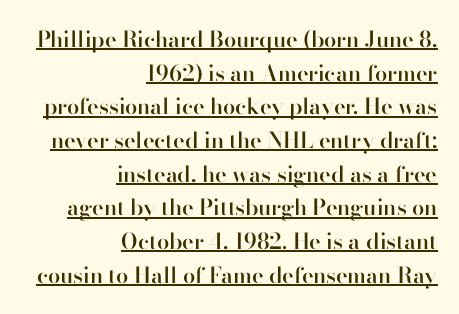
{"italic": "no", "bold": "semi", "underline": "yes", "align": "right", "line_spacing": "normal", "line_spacing_ratio": 1.53, "letter_spacing": "normal", "letter_spacing_em": 0.0, "glyph_px": 22}
